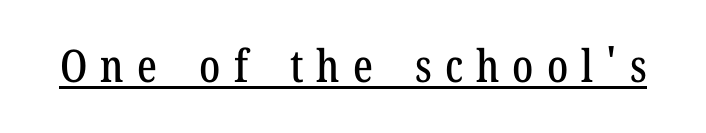
Q: Is the text italic (slanted)? A: No, it is upright.
Q: Is the typeface a serif or a sans-serif typeface? A: Serif.
Q: Is the text underlined? A: Yes.
Q: Is the spacing between letters normal or unusually wide? A: Unusually wide.
Q: Width (condensed, normal, or wide)? A: Condensed.
Q: Stroke contrast? A: Low.
Q: x-height? A: Medium.
Q: Monospaced? A: No.
